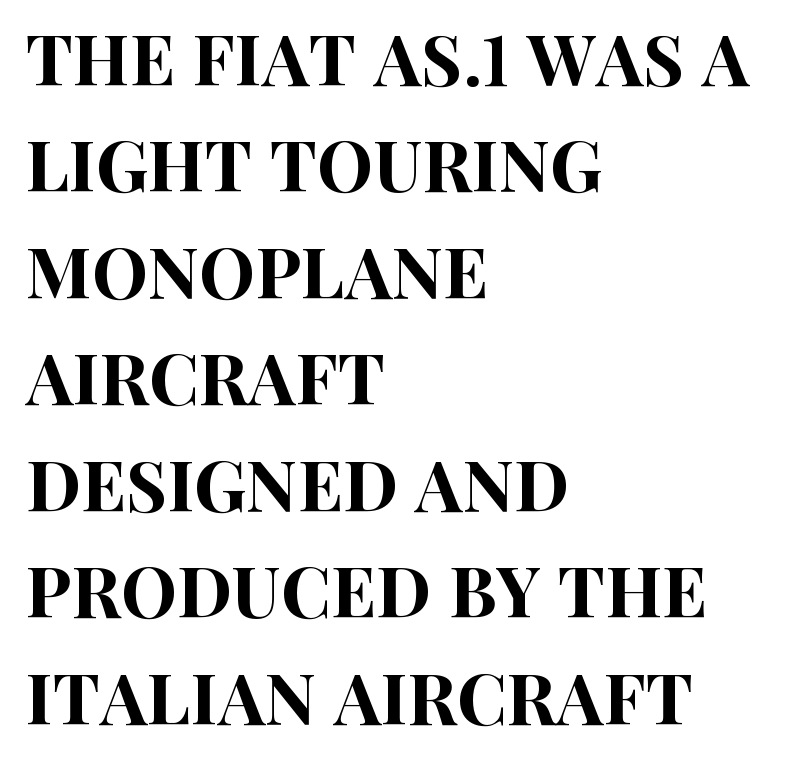
{"serif": "no", "italic": "no", "width": "condensed", "stroke_contrast": "high", "x_height": "large", "monospaced": "no", "underline": "no", "align": "left", "line_spacing": "normal", "line_spacing_ratio": 1.5, "letter_spacing": "normal", "letter_spacing_em": 0.0, "glyph_px": 71}
